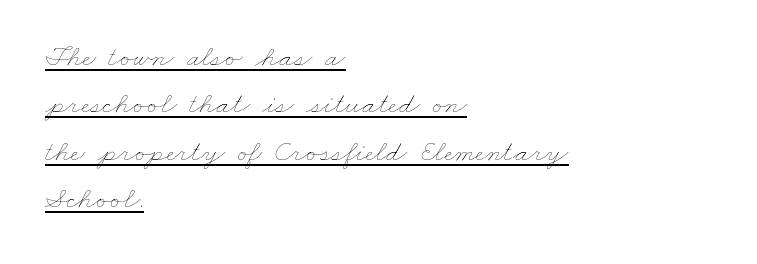
Q: Is the text bold? A: No.
Q: Is the text underlined? A: Yes.
Q: How is the paragraph aligned? A: Left-aligned.
Q: Is the spacing between letters normal or unusually wide? A: Normal.
Q: Is the spacing between lines tight, normal or loose? A: Normal.
Q: Width (condensed, normal, or wide)? A: Wide.
Q: Stroke contrast? A: Low.
Q: x-height? A: Small.
Q: Monospaced? A: No.
